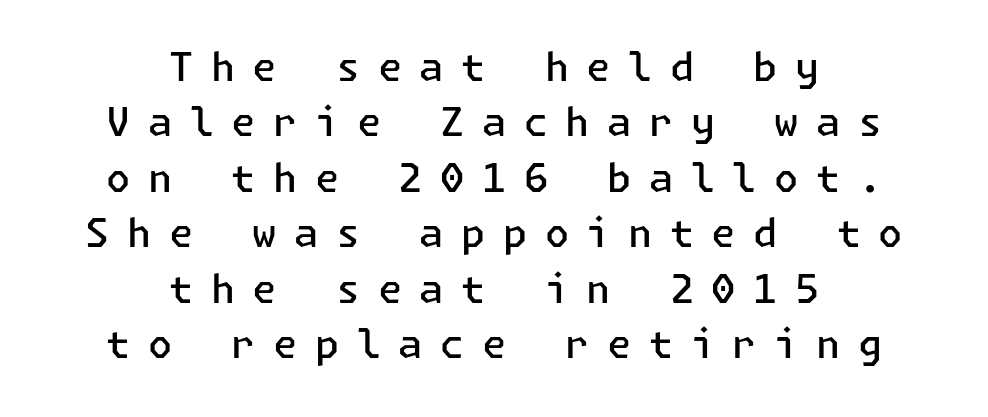
Q: Is the text bold? A: Semi-bold.
Q: Is the text italic (slanted)? A: No, it is upright.
Q: Is the typeface a serif or a sans-serif typeface? A: Sans-serif.
Q: Is the text underlined? A: No.
Q: How is the paragraph aligned? A: Centered.
Q: Is the spacing between letters normal or unusually wide? A: Unusually wide.
Q: Is the spacing between lines tight, normal or loose? A: Normal.
Q: Width (condensed, normal, or wide)? A: Normal.
Q: Stroke contrast? A: Low.
Q: x-height? A: Medium.
